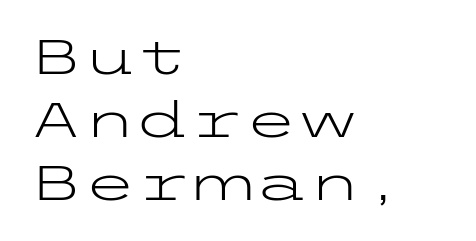
In terms of leading, this rendering sits right in the middle. The rendering keeps characters at their native spacing. This sample uses an upright cut, with every glyph sitting square on the baseline. Observe the absence of serifs on each vertical stroke in this sample.
